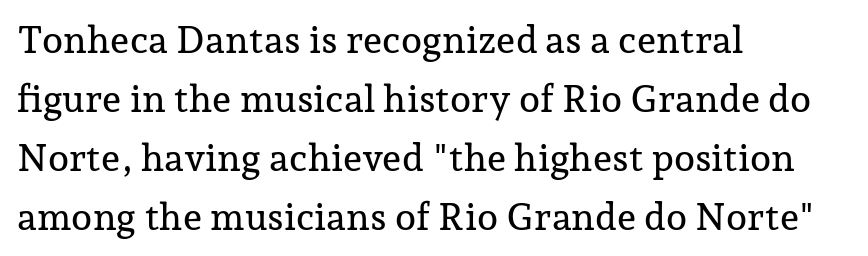
Q: Is the text italic (slanted)? A: No, it is upright.
Q: Is the typeface a serif or a sans-serif typeface? A: Serif.
Q: Is the text underlined? A: No.
Q: How is the paragraph aligned? A: Left-aligned.
Q: Is the spacing between letters normal or unusually wide? A: Normal.
Q: Is the spacing between lines tight, normal or loose? A: Normal.
Q: Width (condensed, normal, or wide)? A: Normal.
Q: Stroke contrast? A: Low.
Q: x-height? A: Medium.
Q: Monospaced? A: No.
